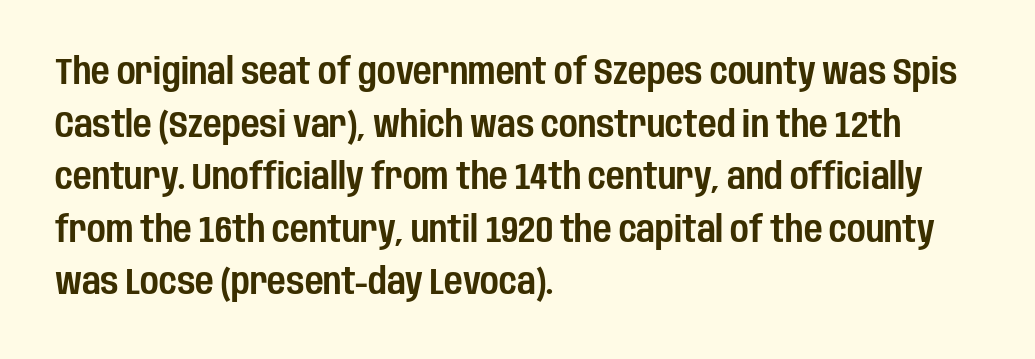
You can tell from the bare stems that sans-serif type was used. Character widths vary here, with narrow letters taking less room than wide ones. Layout note: lines flush left. Rows of type keep a routine distance in the vertical direction. Letter spacing: default.
